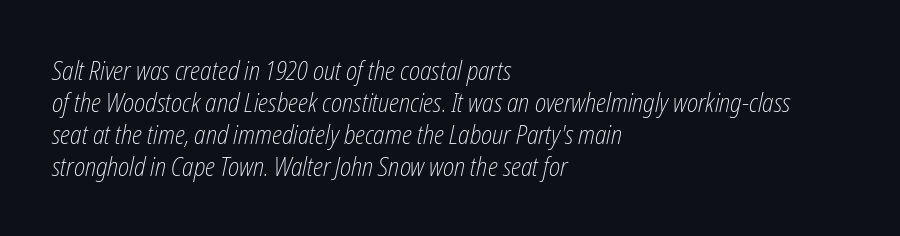
Layout note: lines flush left. The weight tops out at a normal text grade. Words appear dense and cohesive because spacing is normal. Is the type slanted? Yes — the strokes lean at a clear angle.
